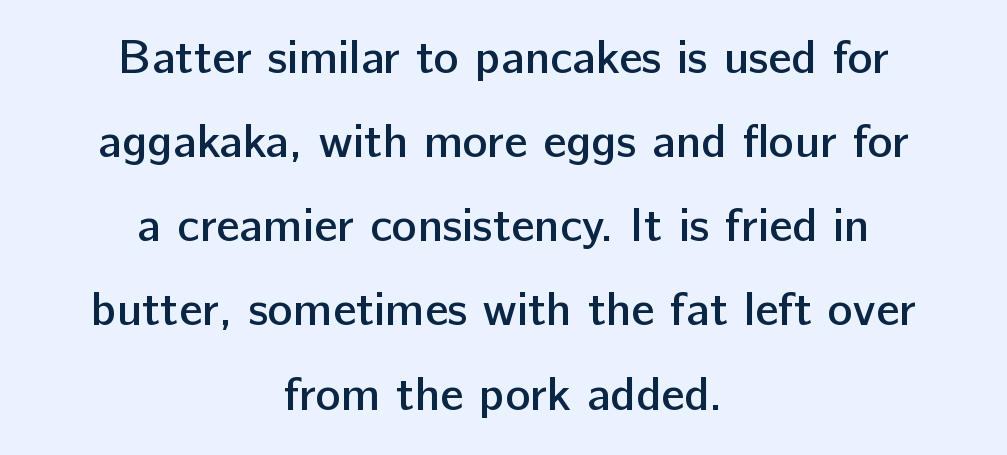
A somewhat darkened texture: the type is semibold rather than bold. Spacing verdict: proportional, widths tailored to each character. Plain, unruled lines of type. A typesetter would mark this as roman, not italic. Here the glyphs are tracked normally, forming tight word shapes. What kind of face is this? One without serifs — a sans.
